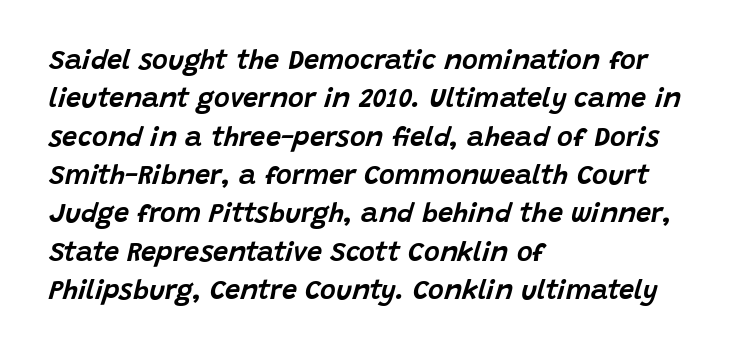
The image shows 27 px text type, italic (leaning right); set left-aligned, normal line spacing (1.42x), normal letter spacing, not underlined.
